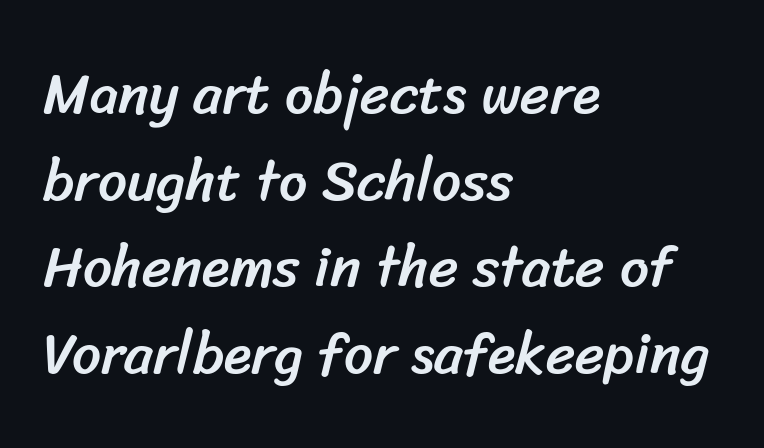
Is this a fixed-width face? No — the glyphs have proportional, varying widths. No feet cap the strokes, marking this as sans-serif type. The rendering uses a moderate line-height, typical for paragraphs. Underline: absent. The type is set solid horizontally, with unmodified tracking.
